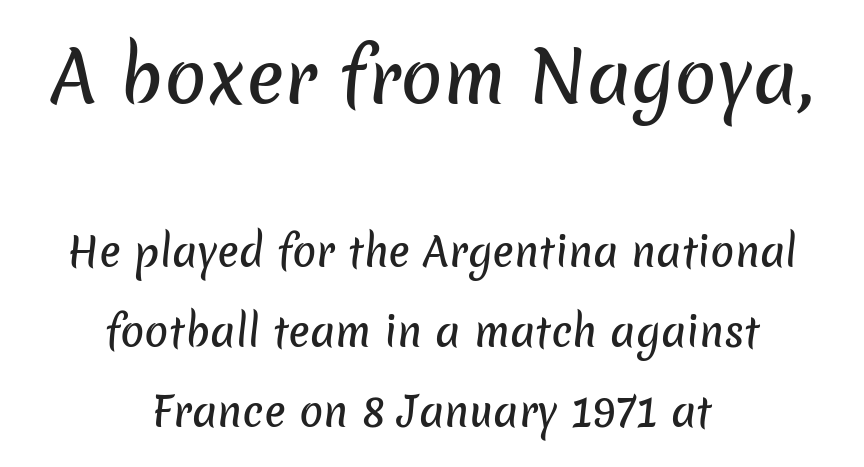
{"serif": "no", "width": "normal", "stroke_contrast": "low", "x_height": "medium", "monospaced": "no", "underline": "no", "align": "center", "line_spacing": "loose", "line_spacing_ratio": 2.01, "letter_spacing": "normal", "letter_spacing_em": 0.0, "larger_block": "first", "size_ratio": 1.75, "glyph_px": 70}
